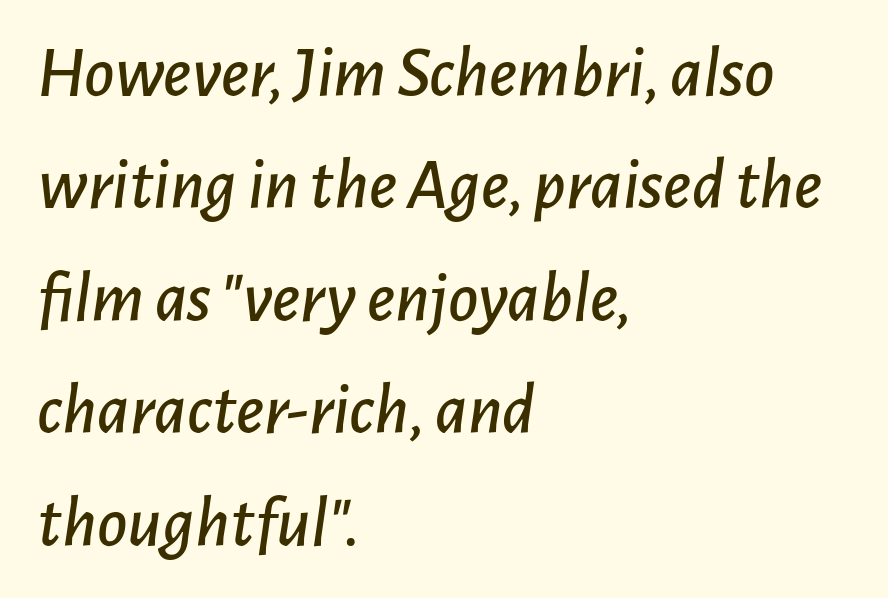
The text carries the slant typical of an italic or oblique font. Compared with typical paragraphs, the rows here are spaced about the same. The rendering keeps characters at their native spacing. Rule under the text: the space is simply empty. Each letter keeps its own natural width here, so spacing adapts to shape. These lines are set flush left with a ragged right edge.
